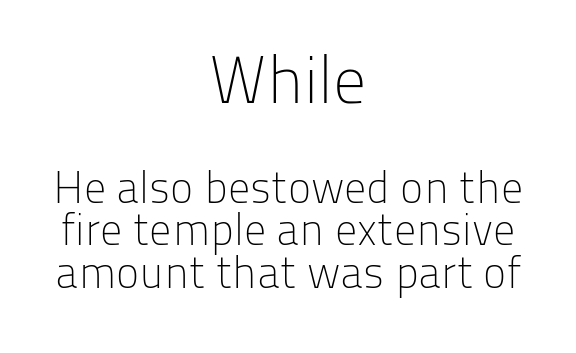
Q: Is the text bold? A: No.
Q: Is the text italic (slanted)? A: No, it is upright.
Q: Is the typeface a serif or a sans-serif typeface? A: Sans-serif.
Q: Is the text underlined? A: No.
Q: How is the paragraph aligned? A: Centered.
Q: Is the spacing between letters normal or unusually wide? A: Normal.
Q: Is the spacing between lines tight, normal or loose? A: Tight.
Q: Which block of text is set in a larger size, the first (top) or the second (bottom)? A: The first (top) one.
Q: Width (condensed, normal, or wide)? A: Normal.
Q: Stroke contrast? A: Low.
Q: x-height? A: Medium.
Q: Monospaced? A: No.
